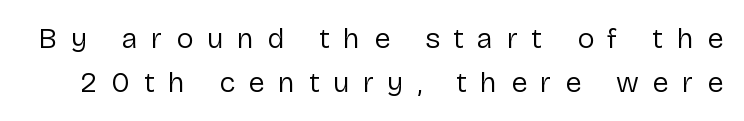
{"serif": "no", "italic": "no", "bold": "no", "weight": "regular", "width": "normal", "stroke_contrast": "low", "x_height": "medium", "monospaced": "no", "underline": "no", "line_spacing": "normal", "line_spacing_ratio": 1.51, "letter_spacing": "wide", "letter_spacing_em": 0.47, "glyph_px": 29}
